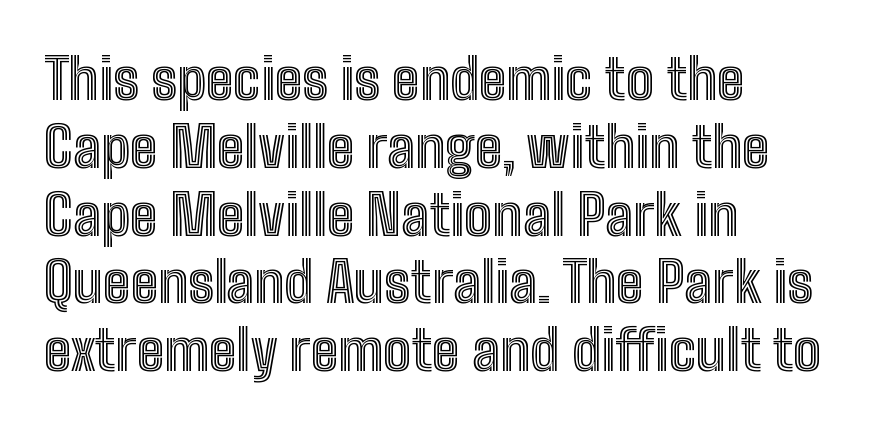
{"italic": "no", "width": "condensed", "x_height": "medium", "monospaced": "no", "underline": "no", "align": "left", "line_spacing_ratio": 1.21, "letter_spacing": "normal", "letter_spacing_em": 0.0, "glyph_px": 56}
